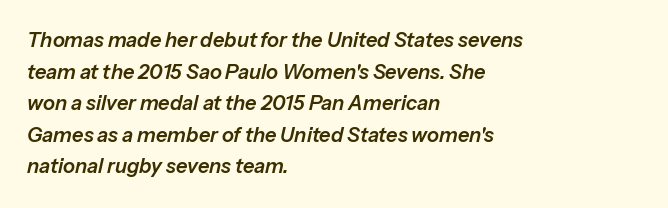
If you drew a line through each stem, it would be angled. Alignment: flush left. The foot of each line stays bare and open. How are the letters spaced? Ordinarily, with no added tracking. Successive baselines arrive at the customary interval.
